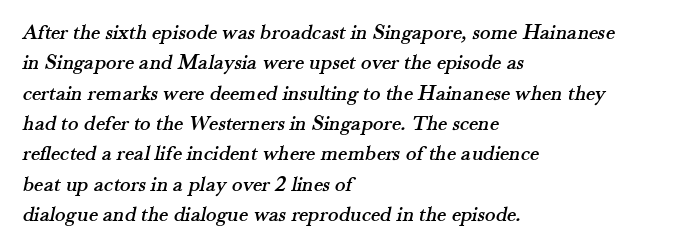
Q: Is the text underlined? A: No.
Q: How is the paragraph aligned? A: Left-aligned.
Q: Is the spacing between letters normal or unusually wide? A: Normal.
Q: Is the spacing between lines tight, normal or loose? A: Normal.
